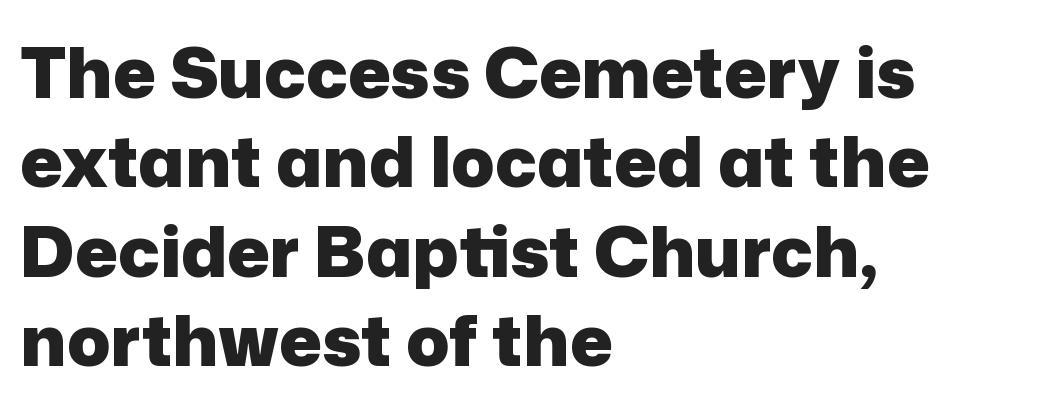
Q: Is the text bold? A: Yes.
Q: Is the text italic (slanted)? A: No, it is upright.
Q: Is the typeface a serif or a sans-serif typeface? A: Sans-serif.
Q: Is the text underlined? A: No.
Q: How is the paragraph aligned? A: Left-aligned.
Q: Is the spacing between letters normal or unusually wide? A: Normal.
Q: Is the spacing between lines tight, normal or loose? A: Normal.
Q: Width (condensed, normal, or wide)? A: Normal.
Q: Stroke contrast? A: Low.
Q: x-height? A: Medium.
Q: Monospaced? A: No.
